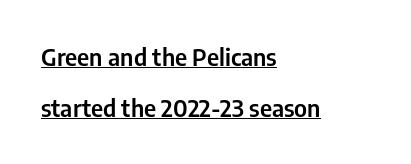
Observe the ordinary spacing: letters are neighbours, not strangers. The passage is arranged the way most books set body copy — flush left. The typesetter has applied underlining to the passage shown. The space between consecutive lines is lavish.
